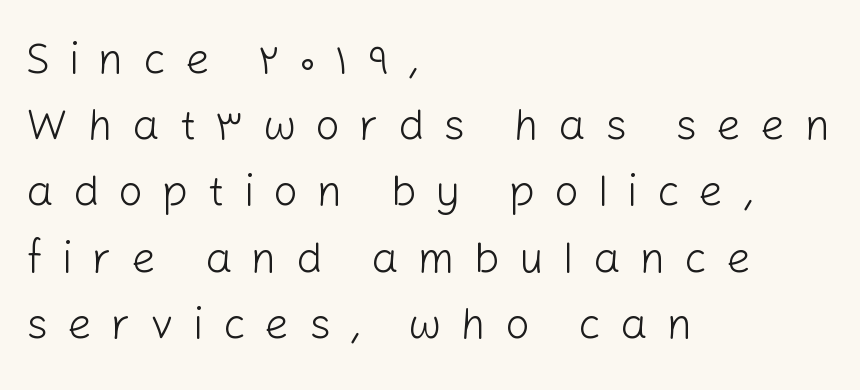
Q: Is the text bold? A: No.
Q: Is the text italic (slanted)? A: No, it is upright.
Q: Is the typeface a serif or a sans-serif typeface? A: Sans-serif.
Q: Is the text underlined? A: No.
Q: How is the paragraph aligned? A: Left-aligned.
Q: Is the spacing between letters normal or unusually wide? A: Unusually wide.
Q: Is the spacing between lines tight, normal or loose? A: Normal.
Q: Width (condensed, normal, or wide)? A: Normal.
Q: Stroke contrast? A: Low.
Q: x-height? A: Medium.
Q: Monospaced? A: No.
